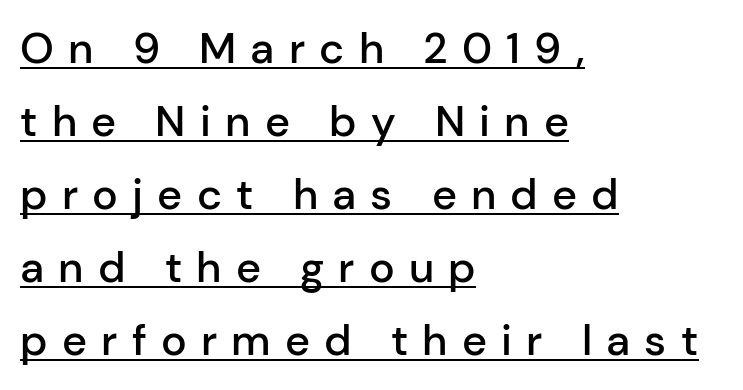
Line beginnings align vertically; line endings do not. The specimen reads as upright at a glance. The string is rendered with underlining switched on. Spacing between characters has been opened up far beyond the box default.
